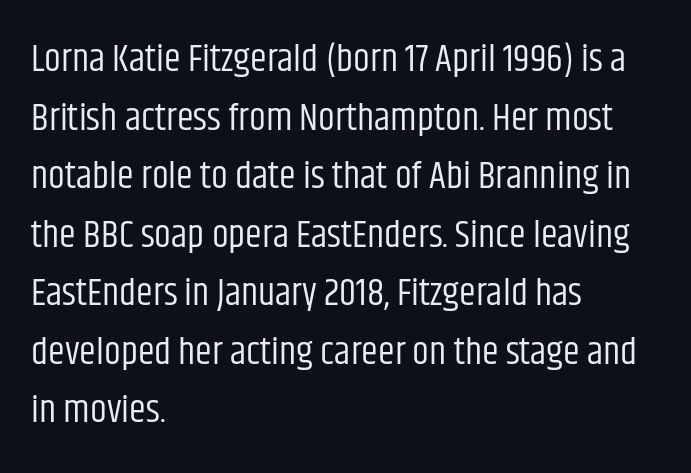
Unmarked baselines from the first word to the last. The type sits square on the baseline with zero lean. You can tell from the bare stems that sans-serif type was used. Weight: regular or lighter. All the whitespace from short lines collects on the right. The face used here is proportionally spaced, like ordinary book or web type.
